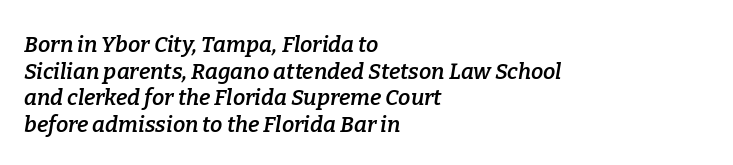
Every letter is mildly thick-stroked: semibold rather than bold. The compositor pushed each line to the left boundary. The foot of each line stays bare and open. An italicized treatment has been applied to the whole sample. Characters follow at the spacing the type designer built in.
